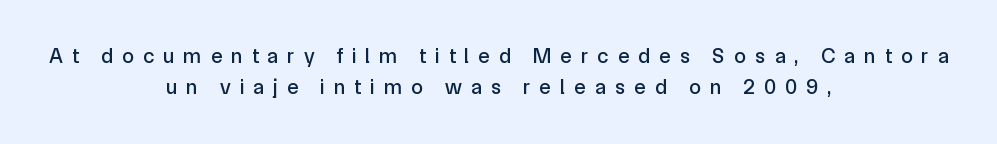
The image shows 21 px text type, upright; set centered, normal line spacing (1.49x), unusually wide letter spacing (+0.44 em), not underlined.
